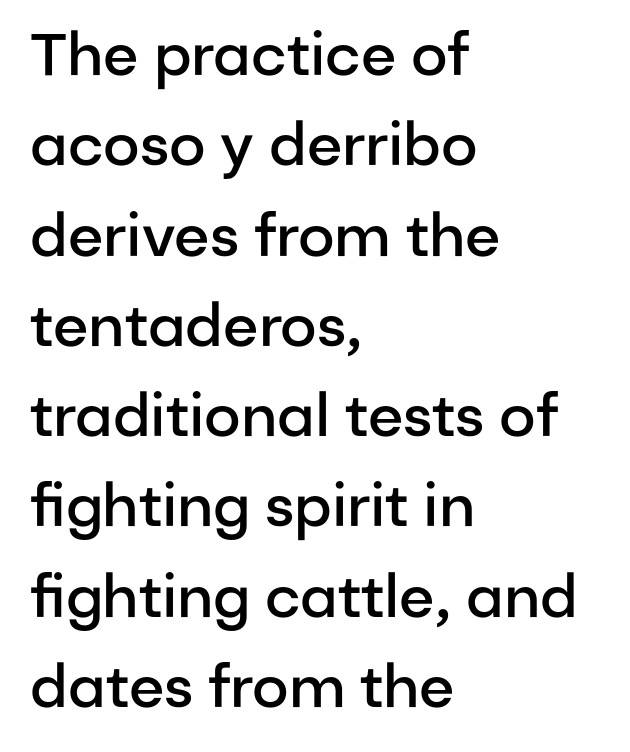
In terms of letterform style, serifs are entirely absent. Each word holds together tightly as a unit, with standard inter-letter gaps. Is the block centered? No — it sits flush against the left margin. Strokes here are thickened, but only to semibold level. Is this a fixed-width face? No — the glyphs have proportional, varying widths. Every stem runs plumb, perpendicular to the baseline.
